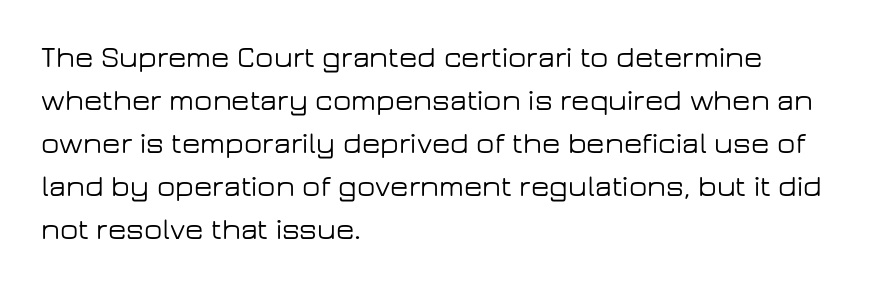
The image shows 30 px wide sans-serif type, upright; set left-aligned, normal line spacing (1.43x), normal letter spacing, not underlined; low stroke contrast and a medium x-height.
